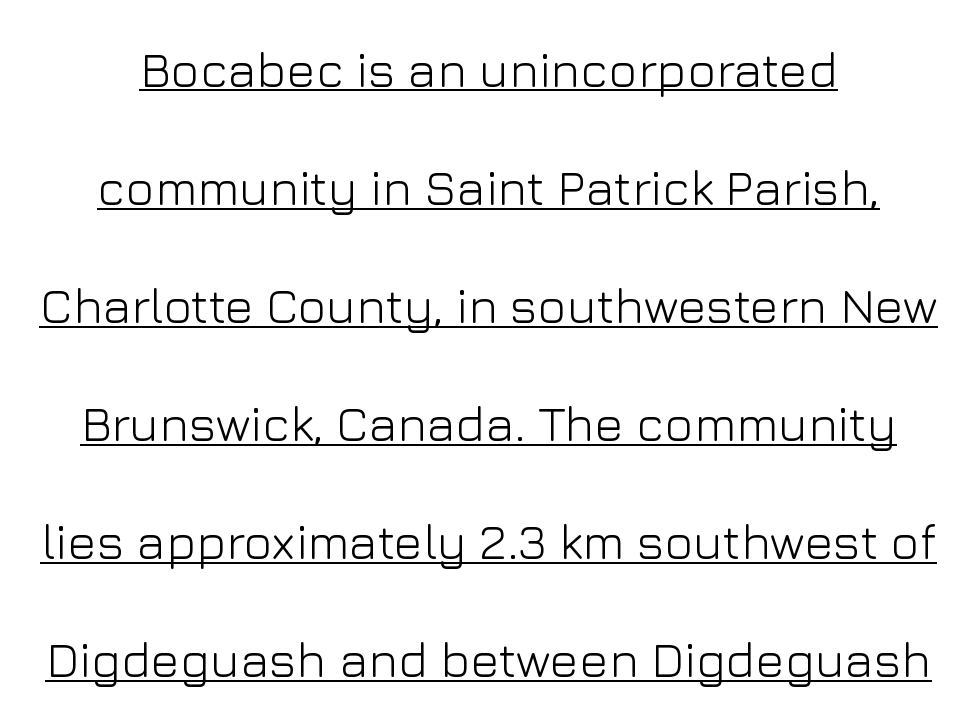
Q: Is the text bold? A: No.
Q: Is the text italic (slanted)? A: No, it is upright.
Q: Is the typeface a serif or a sans-serif typeface? A: Sans-serif.
Q: Is the text underlined? A: Yes.
Q: How is the paragraph aligned? A: Centered.
Q: Is the spacing between letters normal or unusually wide? A: Normal.
Q: Is the spacing between lines tight, normal or loose? A: Loose.
Q: Width (condensed, normal, or wide)? A: Normal.
Q: Stroke contrast? A: Low.
Q: x-height? A: Medium.
Q: Monospaced? A: No.
